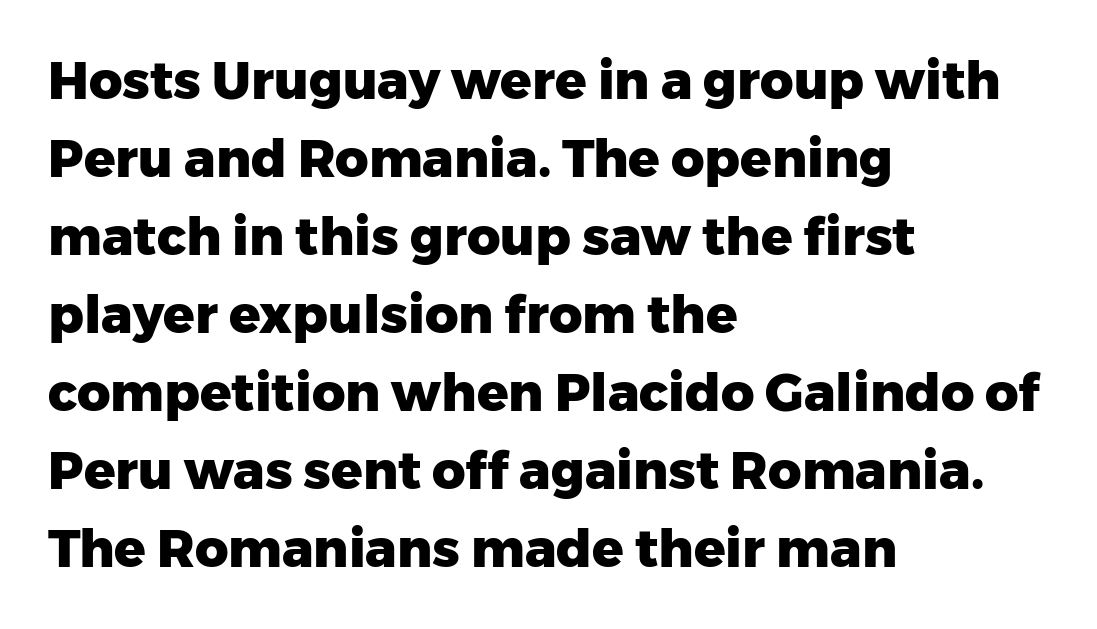
The image shows 52 px heavy sans-serif type, upright; set left-aligned, normal line spacing (1.5x), normal letter spacing, not underlined; low stroke contrast and a medium x-height.
